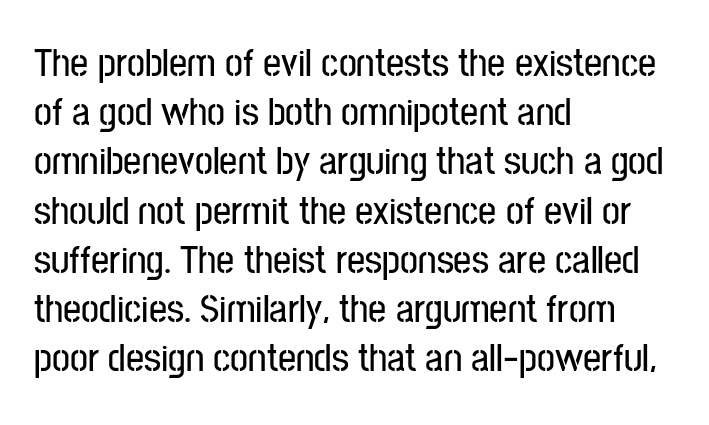
Nobody touched the tracking dial on this one. Check where the strokes stop: nothing finishes them off — pure sans. This is roman type, the default non-slanted kind. Reading down the block, your eye returns to a fixed left position each line. The letters advance in unequal steps, a hallmark of proportional type. The string is rendered with underlining switched off.
